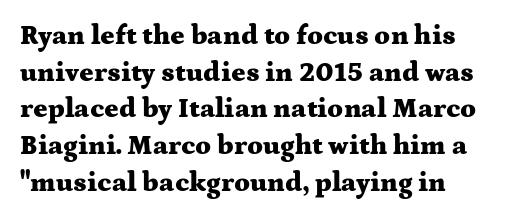
The image shows 27 px bold type, upright; set normal line spacing (1.36x), normal letter spacing, not underlined.
